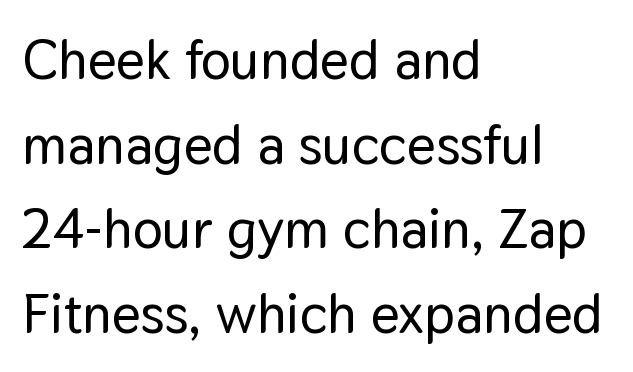
{"serif": "no", "italic": "no", "width": "normal", "stroke_contrast": "low", "x_height": "medium", "monospaced": "no", "underline": "no", "align": "left", "line_spacing": "normal", "line_spacing_ratio": 1.51, "letter_spacing": "normal", "letter_spacing_em": 0.0, "glyph_px": 56}
